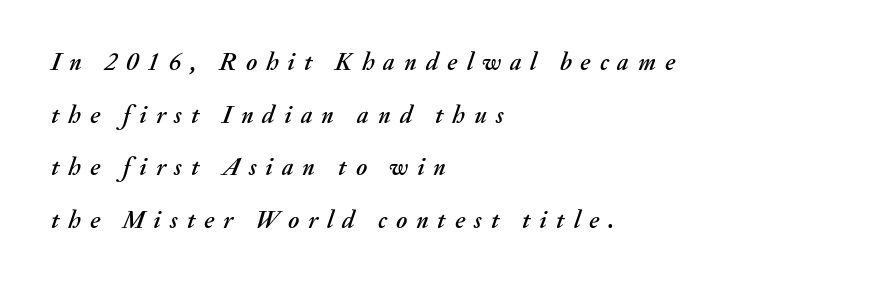
A typesetter would call this leading open, well beyond the default. Underline: absent. The type is letterspaced generously, with wide tracking. Leftover space on each line is placed entirely after the last word.
